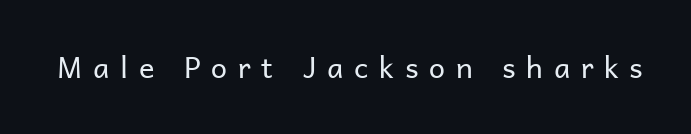
Do the characters align in a grid? No, the font is proportional. Observe the absence of serifs on each vertical stroke in this sample. Does extra space separate the letters? Yes, quite a lot of it. It's the straight-up-and-down kind of type. Plain, unruled lines of type. Weight class: somewhere from thin through regular.
